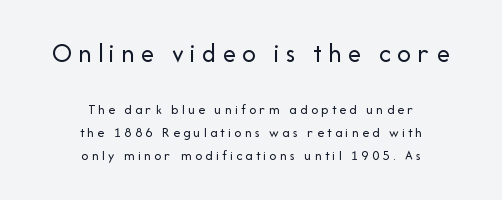
{"italic": "no", "bold": "no", "underline": "no", "align": "center", "line_spacing": "normal", "line_spacing_ratio": 1.62, "letter_spacing": "wide", "letter_spacing_em": 0.23, "larger_block": "first", "size_ratio": 1.93, "glyph_px": 27}
